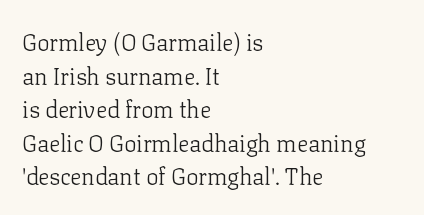
{"italic": "no", "bold": "no", "underline": "no", "align": "left", "line_spacing": "normal", "line_spacing_ratio": 1.46, "letter_spacing": "normal", "letter_spacing_em": 0.0, "glyph_px": 23}
